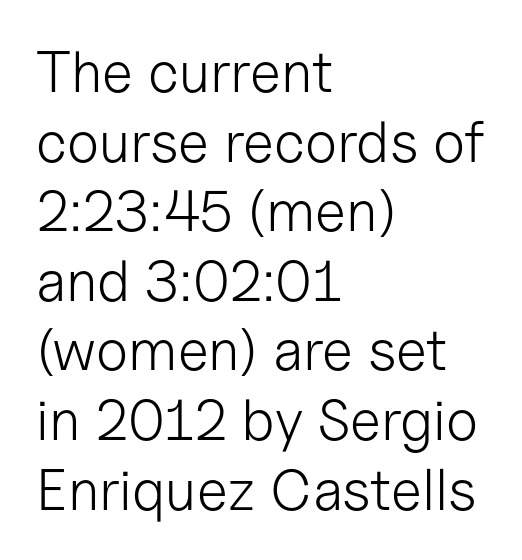
Character widths vary here, with narrow letters taking less room than wide ones. These lines keep a tight, regular rhythm from letter to letter. The letters carry no serifs — their stems end cleanly without finishing strokes. The zone under the glyphs is completely vacant. The strokes carry an ordinary text weight at most.
